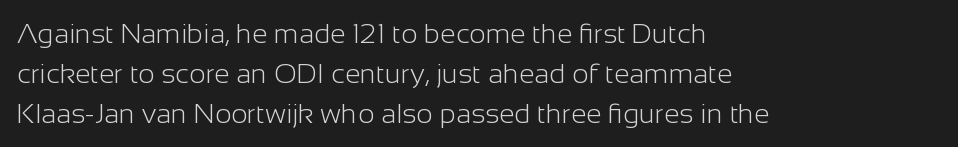
The image shows 28 px light sans-serif type, upright; set left-aligned, normal line spacing (1.43x), normal letter spacing, not underlined; low stroke contrast and a medium x-height.
